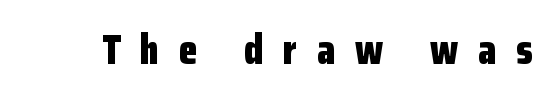
{"serif": "no", "italic": "no", "bold": "yes", "weight": "bold", "width": "condensed", "stroke_contrast": "low", "x_height": "medium", "monospaced": "no", "underline": "no", "letter_spacing": "wide", "letter_spacing_em": 0.47, "glyph_px": 42}
